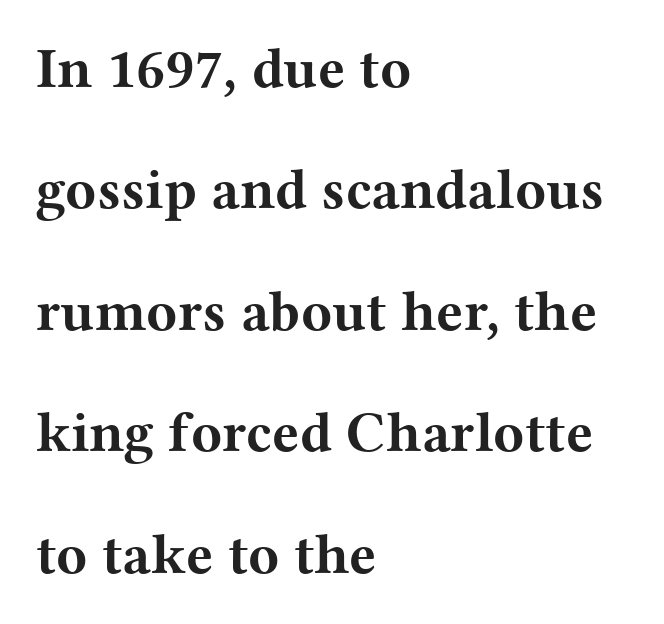
The image shows 57 px bold, wide serif type, upright; set left-aligned, loose line spacing (2.13x), normal letter spacing, not underlined; medium stroke contrast and a medium x-height.
